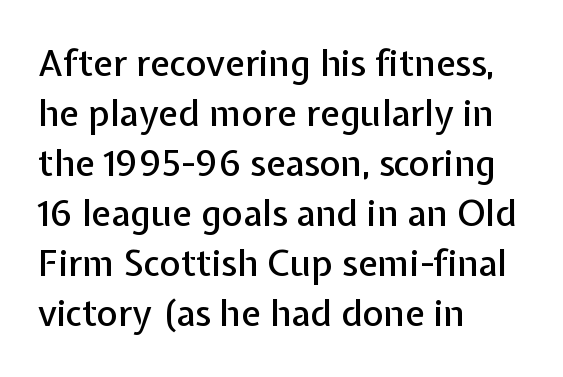
The image shows 36 px sans-serif type, upright; set left-aligned, normal line spacing (1.39x), normal letter spacing, not underlined; low stroke contrast and a medium x-height.
